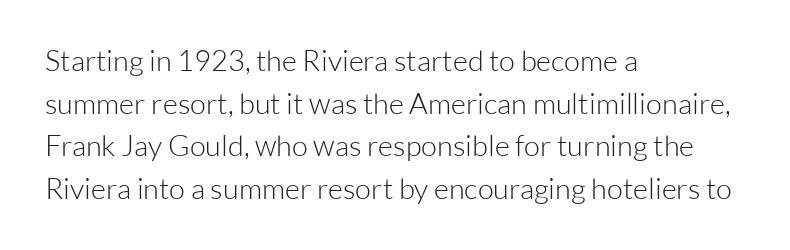
{"serif": "no", "italic": "no", "bold": "no", "weight": "light", "width": "normal", "stroke_contrast": "low", "x_height": "medium", "monospaced": "no", "underline": "no", "align": "left", "line_spacing": "normal", "line_spacing_ratio": 1.47, "letter_spacing": "normal", "letter_spacing_em": 0.0, "glyph_px": 29}
